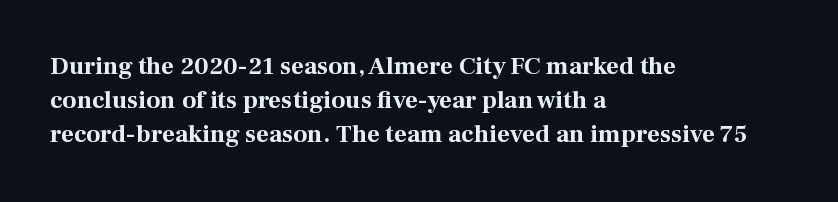
The lines in this sample share a left origin and differ only in where they stop. Summary of vertical rhythm: regular, with standard interline spacing. Italic: no, the glyphs are upright roman. The letterforms sit shoulder to shoulder at normal distance. Set as a true bold cut, around the 700 mark. The baseline area is clear.
